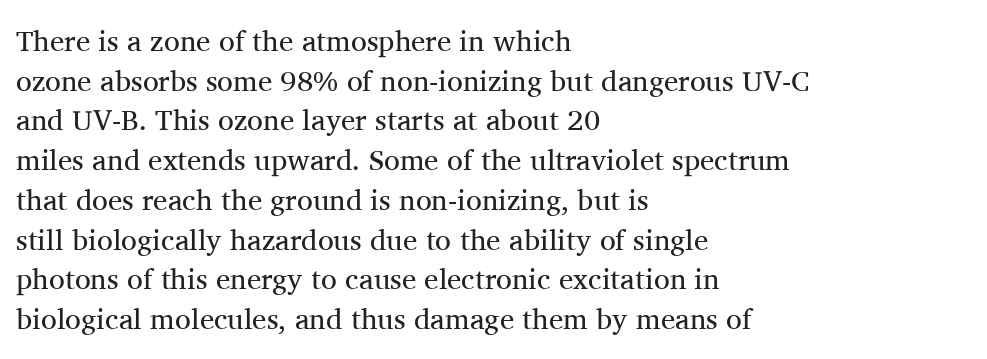
{"serif": "yes", "italic": "no", "bold": "no", "weight": "regular", "width": "normal", "stroke_contrast": "medium", "x_height": "medium", "monospaced": "no", "underline": "no", "align": "left", "line_spacing": "normal", "line_spacing_ratio": 1.37, "letter_spacing": "normal", "letter_spacing_em": 0.0, "glyph_px": 29}
